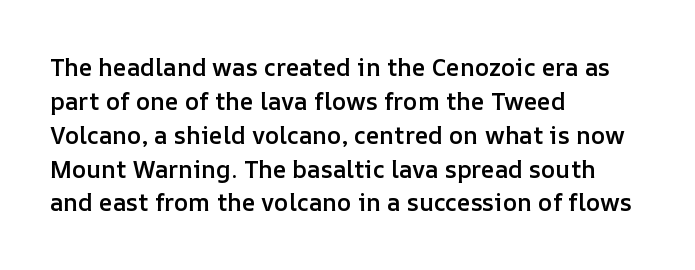
Does the weight exceed regular? Yes, but only to semibold. The glyphs are unaccompanied by any horizontal stroke below them. Line starts are locked; line ends wander. Leading: standard.
